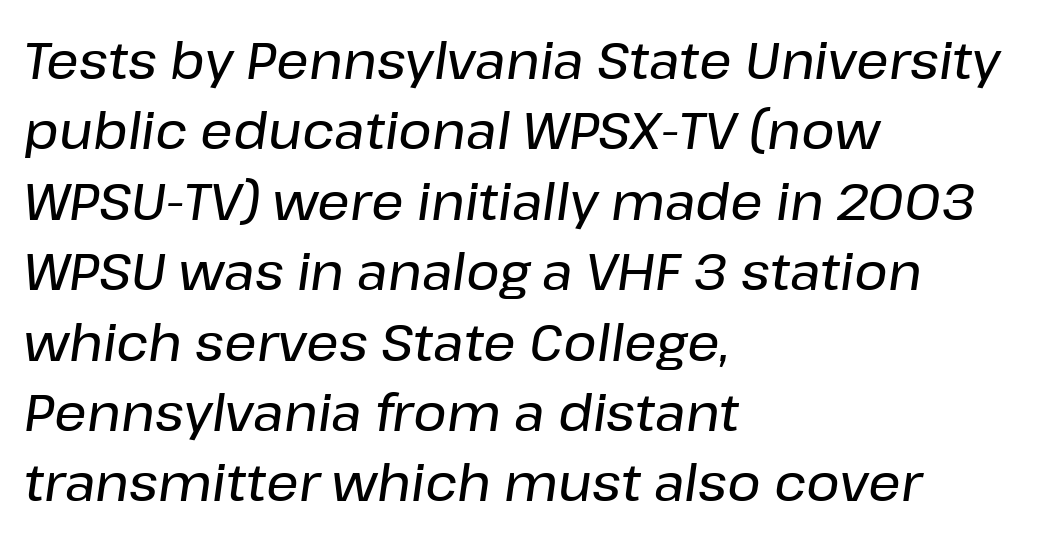
The image shows 51 px text type, italic (leaning right); set left-aligned, normal line spacing (1.38x), normal letter spacing, not underlined; low stroke contrast and a medium x-height.
